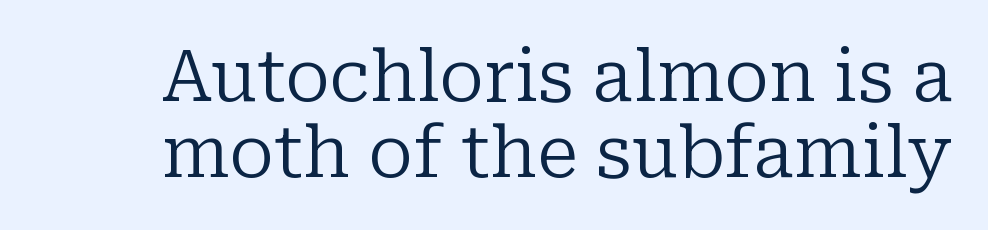
The image shows 71 px regular-weight serif type, upright; set tight line spacing (1.07x), normal letter spacing, not underlined; low stroke contrast and a medium x-height.
